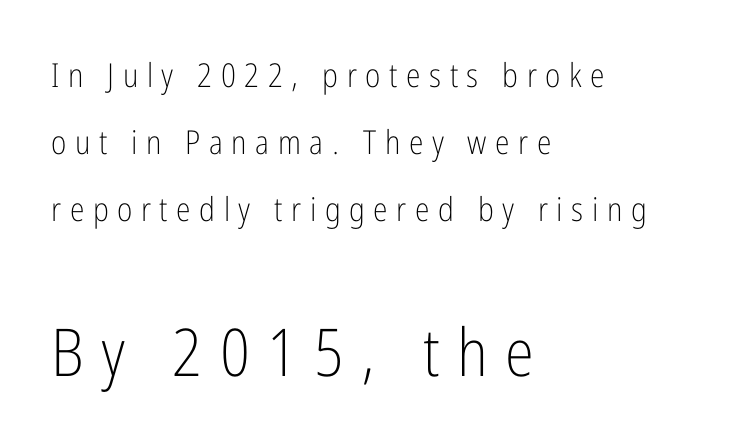
Q: Is the text bold? A: No.
Q: Is the text italic (slanted)? A: No, it is upright.
Q: Is the typeface a serif or a sans-serif typeface? A: Sans-serif.
Q: Is the text underlined? A: No.
Q: How is the paragraph aligned? A: Left-aligned.
Q: Is the spacing between letters normal or unusually wide? A: Unusually wide.
Q: Is the spacing between lines tight, normal or loose? A: Loose.
Q: Which block of text is set in a larger size, the first (top) or the second (bottom)? A: The second (bottom) one.
Q: Width (condensed, normal, or wide)? A: Condensed.
Q: Stroke contrast? A: Low.
Q: x-height? A: Medium.
Q: Monospaced? A: No.
